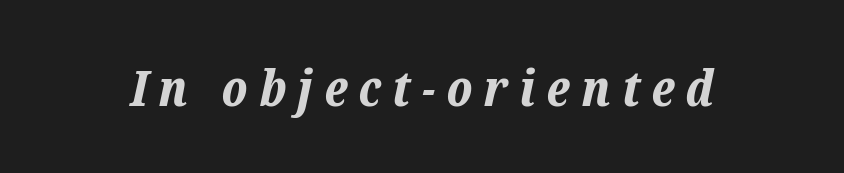
Here the designer chose a conventional face with non-uniform glyph widths. It's the slanting kind of type. No word sits above an underline. Does the weight exceed regular? Yes, all the way to bold.
